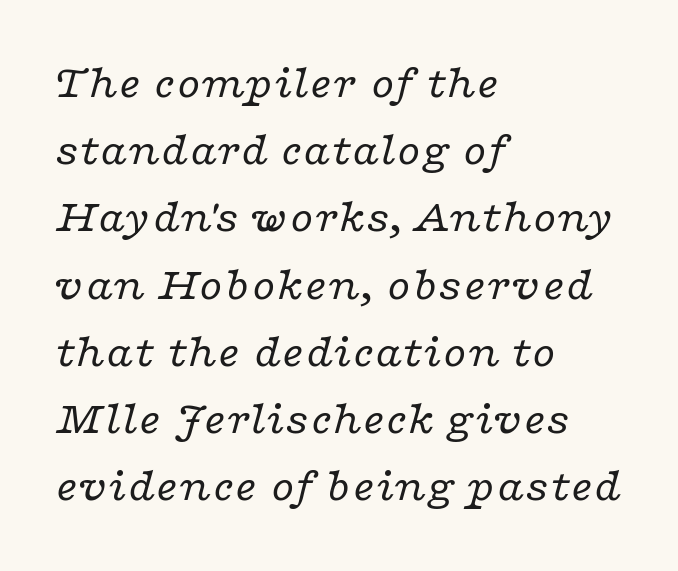
{"serif": "yes", "italic": "yes", "lean": "right", "slant_degrees": 16, "bold": "no", "weight": "regular", "width": "wide", "stroke_contrast": "low", "x_height": "medium", "monospaced": "no", "underline": "no", "align": "left", "line_spacing": "normal", "line_spacing_ratio": 1.43, "letter_spacing": "normal", "letter_spacing_em": 0.0, "glyph_px": 47}
